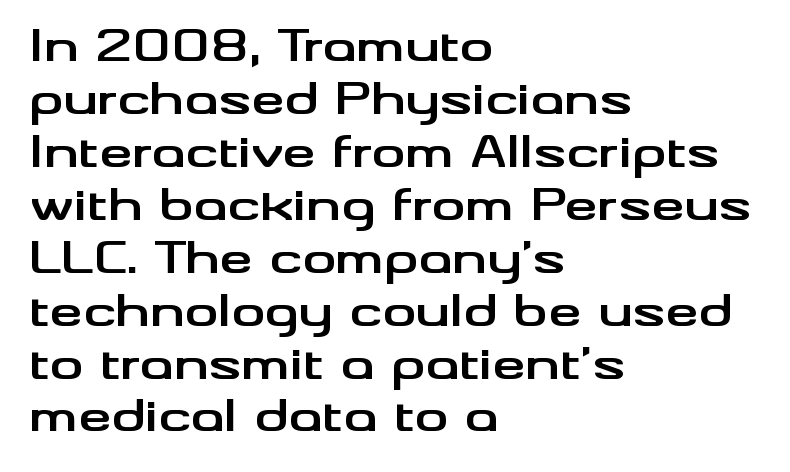
The image shows 42 px bold, wide sans-serif type, upright; set left-aligned, normal line spacing (1.26x), normal letter spacing, not underlined; medium stroke contrast and a small x-height.
